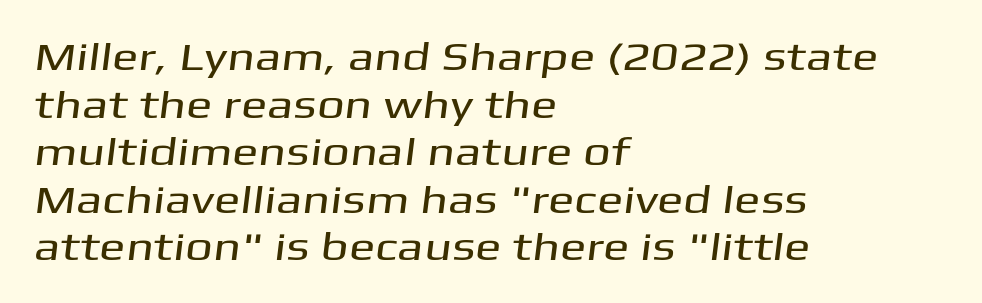
Q: Is the typeface a serif or a sans-serif typeface? A: Sans-serif.
Q: Is the text underlined? A: No.
Q: How is the paragraph aligned? A: Left-aligned.
Q: Is the spacing between letters normal or unusually wide? A: Normal.
Q: Width (condensed, normal, or wide)? A: Wide.
Q: Stroke contrast? A: Medium.
Q: x-height? A: Medium.
Q: Monospaced? A: No.
